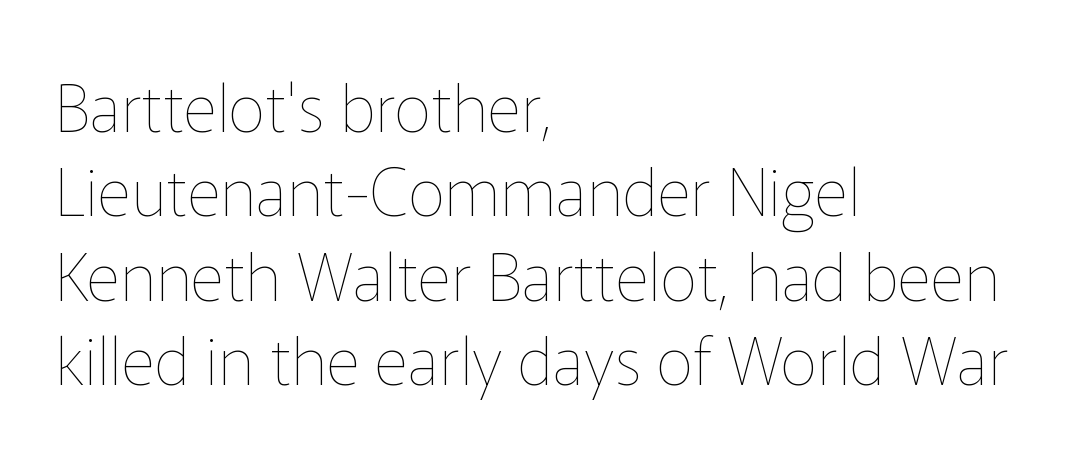
Quick note: interline space is typical. Ordinary non-slanted type is in use. Compared with a typical body face, this is equally light or lighter still. Look at the tracking — it's just the regular setting, nothing added. Notice how the passage keeps a crisp vertical edge on the left only. Here the designer chose a conventional face with non-uniform glyph widths.
